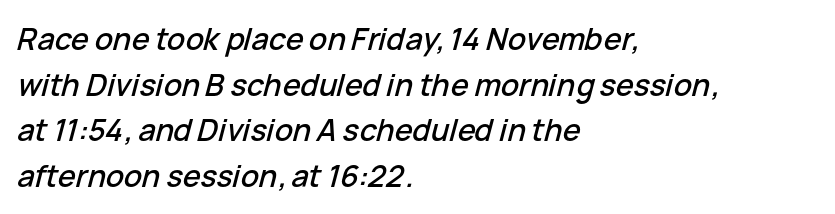
The image shows 30 px text type, italic (leaning right); set left-aligned, normal line spacing (1.52x), normal letter spacing, not underlined; low stroke contrast and a medium x-height.
